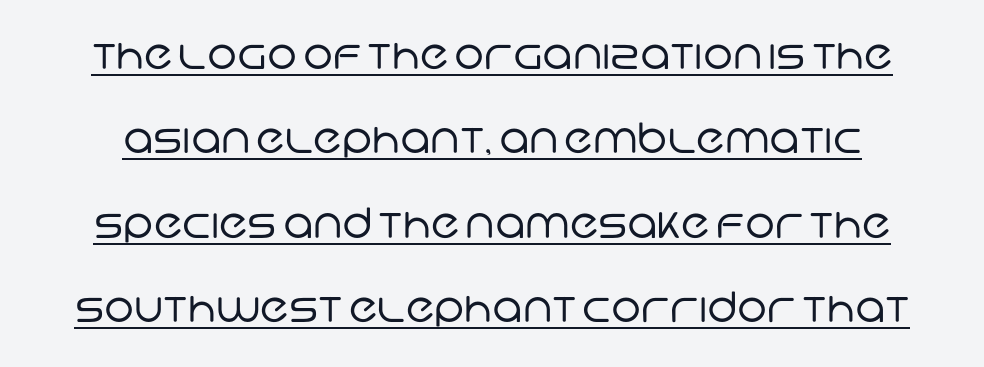
The image shows 42 px regular-weight sans-serif type; set loose line spacing (2.01x), normal letter spacing, underlined; low stroke contrast and a large x-height.
